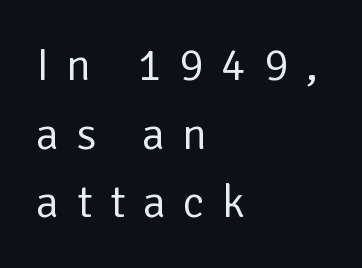
Unbolded letterforms with no extra heft. This is sans-serif lettering, the kind often seen on screens and signage. These lines sit exactly where default settings would place them. The lines in this sample share a left origin and differ only in where they stop. The foot of each line stays bare and open.
